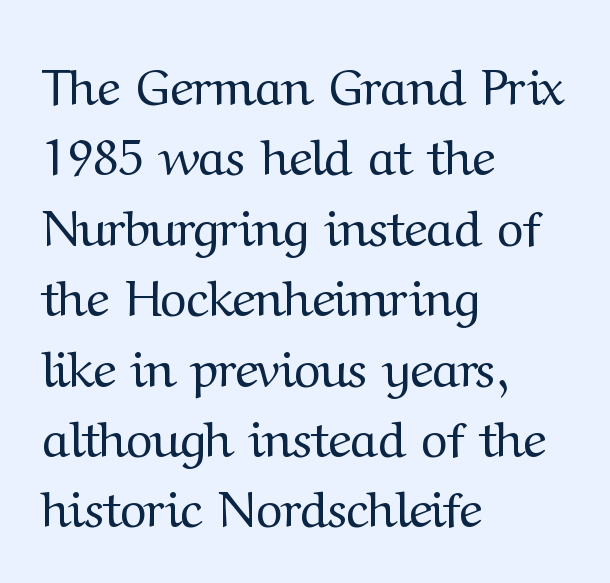
Unbolded letterforms with no extra heft. Vertically, the passage feels balanced, rows spaced as you'd expect. Ascenders rise straight up at ninety degrees. A classic flush-left, rag-right setting is used for this passage.
